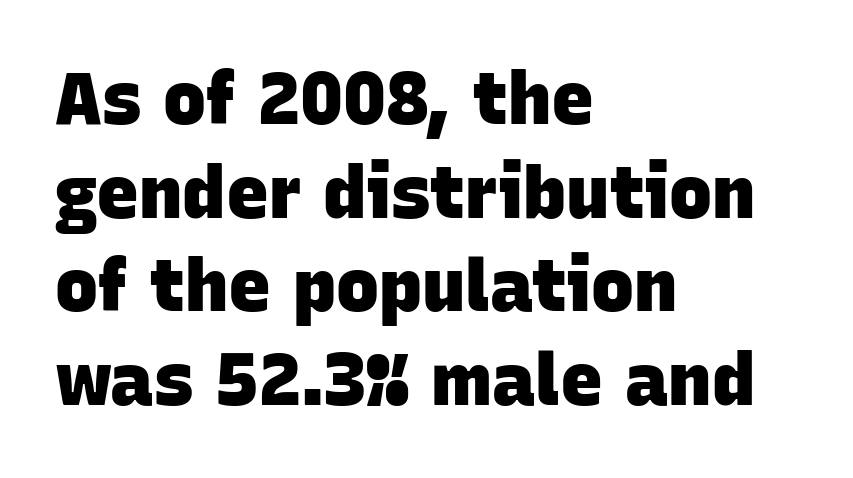
Q: Is the text bold? A: Yes.
Q: Is the typeface a serif or a sans-serif typeface? A: Sans-serif.
Q: Is the text underlined? A: No.
Q: How is the paragraph aligned? A: Left-aligned.
Q: Is the spacing between letters normal or unusually wide? A: Normal.
Q: Is the spacing between lines tight, normal or loose? A: Normal.
Q: Width (condensed, normal, or wide)? A: Normal.
Q: Stroke contrast? A: Low.
Q: x-height? A: Large.
Q: Monospaced? A: No.
